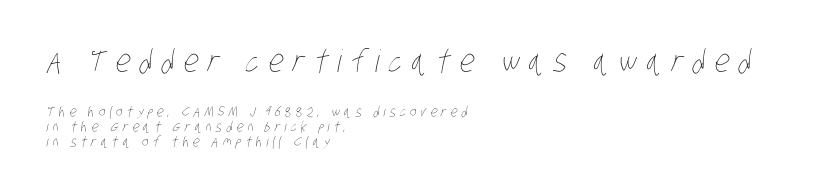
Q: Is the text bold? A: No.
Q: Is the text underlined? A: No.
Q: How is the paragraph aligned? A: Left-aligned.
Q: Is the spacing between letters normal or unusually wide? A: Unusually wide.
Q: Is the spacing between lines tight, normal or loose? A: Tight.
Q: Which block of text is set in a larger size, the first (top) or the second (bottom)? A: The first (top) one.
Q: Width (condensed, normal, or wide)? A: Condensed.
Q: Stroke contrast? A: Low.
Q: x-height? A: Large.
Q: Monospaced? A: No.
